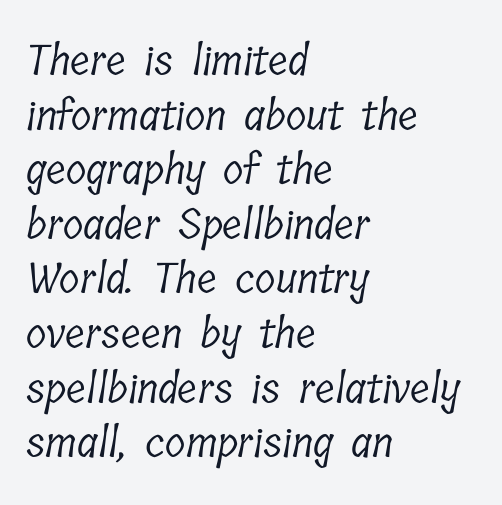
{"serif": "yes", "bold": "no", "weight": "light", "width": "condensed", "stroke_contrast": "low", "x_height": "medium", "monospaced": "no", "underline": "no", "align": "left", "line_spacing": "normal", "line_spacing_ratio": 1.3, "letter_spacing": "normal", "letter_spacing_em": 0.0, "glyph_px": 42}
